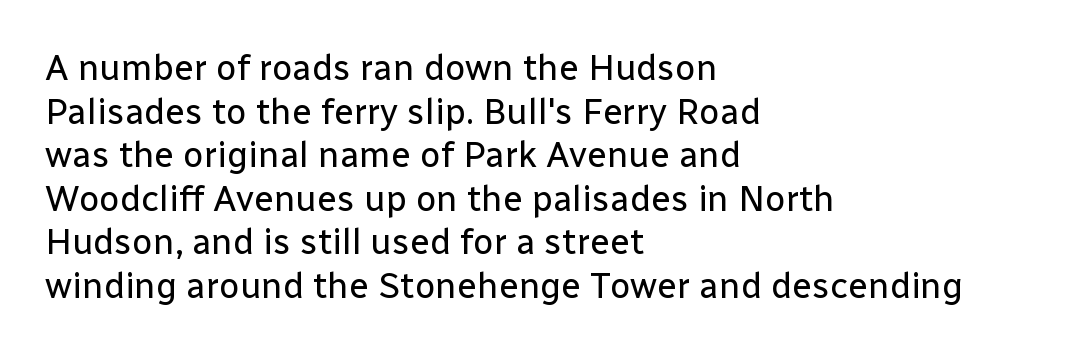
The image shows 36 px regular-weight sans-serif type, upright; set left-aligned, line spacing 1.21x, normal letter spacing, not underlined; low stroke contrast and a medium x-height.
